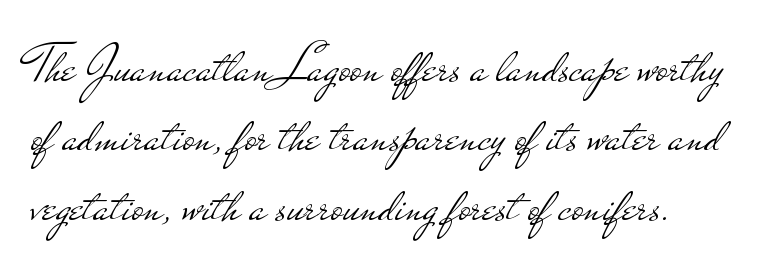
{"serif": "no", "bold": "no", "weight": "light", "width": "wide", "stroke_contrast": "low", "x_height": "small", "monospaced": "no", "underline": "no", "line_spacing": "normal", "line_spacing_ratio": 1.26, "letter_spacing": "normal", "letter_spacing_em": 0.0, "glyph_px": 55}
